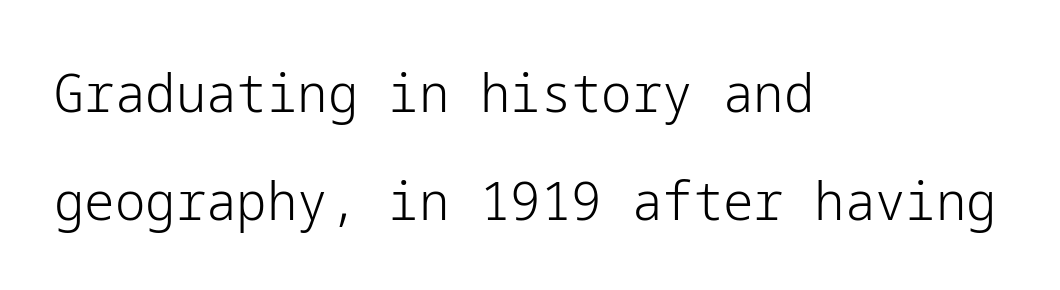
{"serif": "no", "italic": "no", "bold": "no", "weight": "light", "width": "normal", "stroke_contrast": "low", "x_height": "medium", "underline": "no", "align": "left", "line_spacing": "loose", "line_spacing_ratio": 2.0, "letter_spacing": "normal", "letter_spacing_em": 0.0, "glyph_px": 54}
